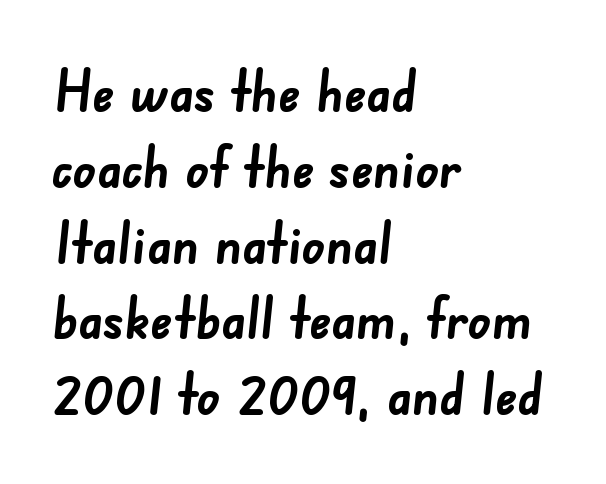
The image shows 57 px semibold sans-serif type; set left-aligned, normal line spacing (1.33x), normal letter spacing, not underlined; low stroke contrast and a small x-height.
